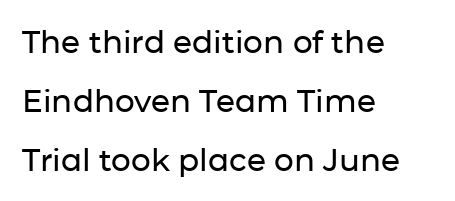
{"serif": "no", "italic": "no", "width": "normal", "stroke_contrast": "low", "x_height": "medium", "monospaced": "no", "underline": "no", "align": "left", "line_spacing": "loose", "line_spacing_ratio": 1.9, "letter_spacing": "normal", "letter_spacing_em": 0.0, "glyph_px": 31}
